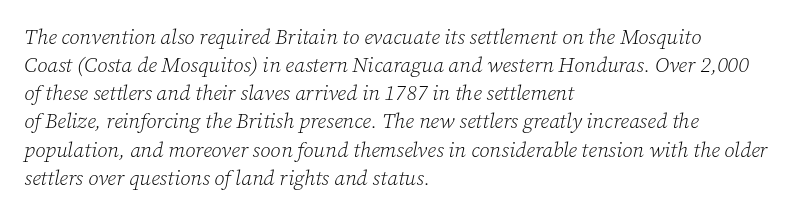
Q: Is the text bold? A: No.
Q: Is the text italic (slanted)? A: Yes, it leans right by about 12 degrees.
Q: Is the text underlined? A: No.
Q: How is the paragraph aligned? A: Left-aligned.
Q: Is the spacing between letters normal or unusually wide? A: Normal.
Q: Is the spacing between lines tight, normal or loose? A: Normal.
